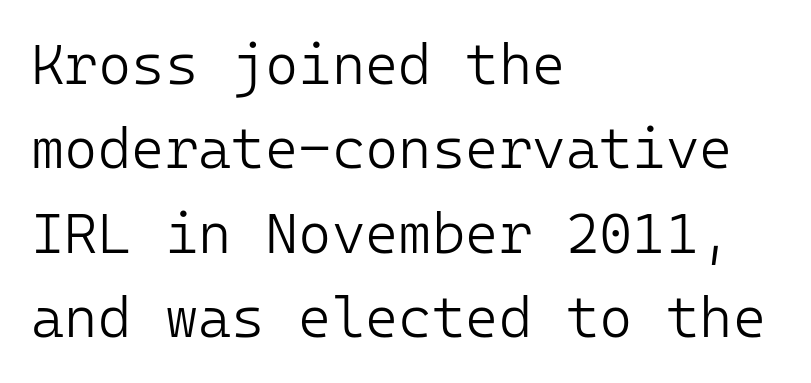
Caption: multi-line text, flush left, ragged right. Students, note that the glyphs here touch the page at normal intervals. This rendering features lettering with no underline. Weight: not bold — regular or lighter.
